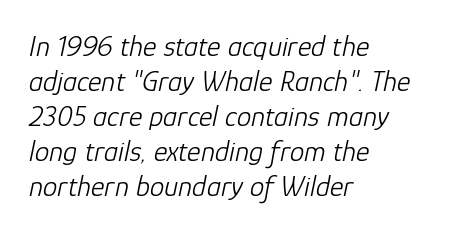
{"italic": "yes", "lean": "right", "slant_degrees": 12, "bold": "no", "weight": "light", "width": "normal", "stroke_contrast": "low", "x_height": "medium", "monospaced": "no", "underline": "no", "align": "left", "line_spacing_ratio": 1.21, "letter_spacing": "normal", "letter_spacing_em": 0.0, "glyph_px": 29}
